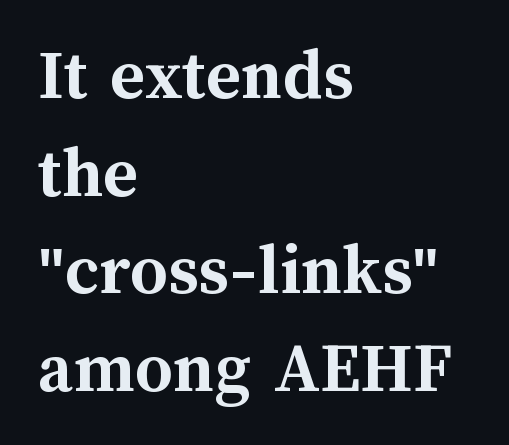
The image shows 74 px semibold type, upright; set left-aligned, normal line spacing (1.32x), normal letter spacing, not underlined; medium stroke contrast and a medium x-height.
